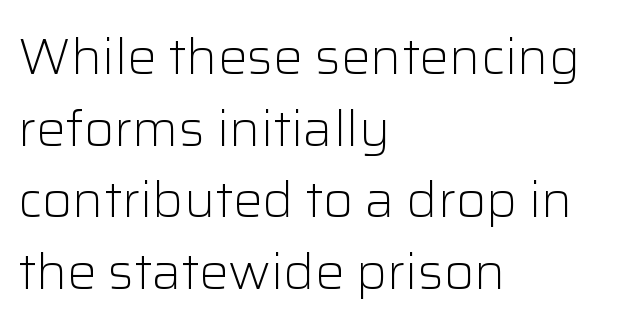
{"serif": "no", "italic": "no", "bold": "no", "weight": "light", "width": "normal", "stroke_contrast": "low", "x_height": "medium", "monospaced": "no", "underline": "no", "align": "left", "line_spacing": "normal", "line_spacing_ratio": 1.46, "letter_spacing": "normal", "letter_spacing_em": 0.0, "glyph_px": 49}
